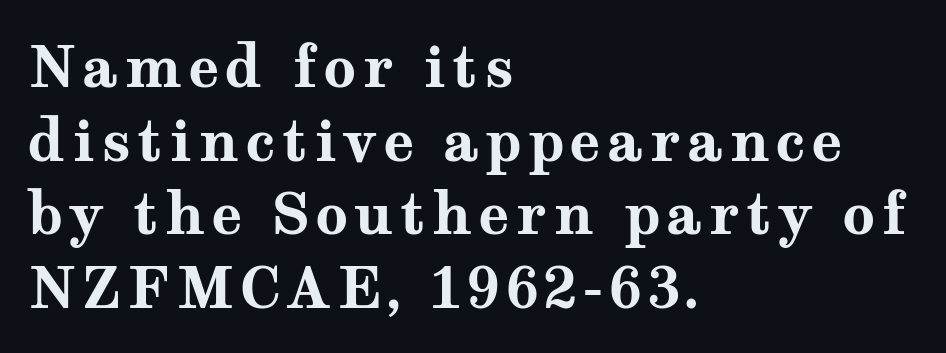
The image shows 57 px bold, wide serif type, upright; set left-aligned, normal line spacing (1.29x), not underlined; medium stroke contrast and a medium x-height.
